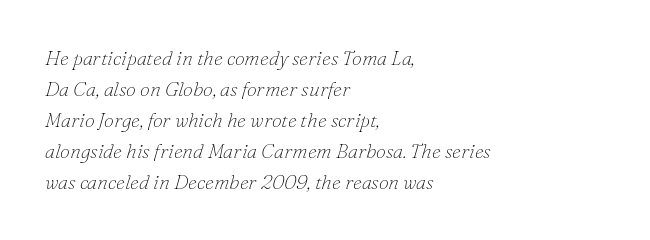
{"italic": "yes", "lean": "right", "slant_degrees": 16, "bold": "no", "underline": "no", "align": "left", "line_spacing": "normal", "line_spacing_ratio": 1.55, "letter_spacing": "normal", "letter_spacing_em": 0.0, "glyph_px": 20}
